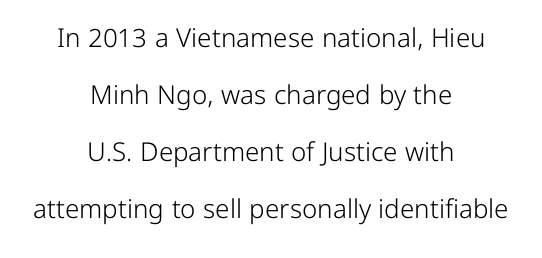
Q: Is the text bold? A: No.
Q: Is the text italic (slanted)? A: No, it is upright.
Q: Is the text underlined? A: No.
Q: How is the paragraph aligned? A: Centered.
Q: Is the spacing between letters normal or unusually wide? A: Normal.
Q: Is the spacing between lines tight, normal or loose? A: Loose.
